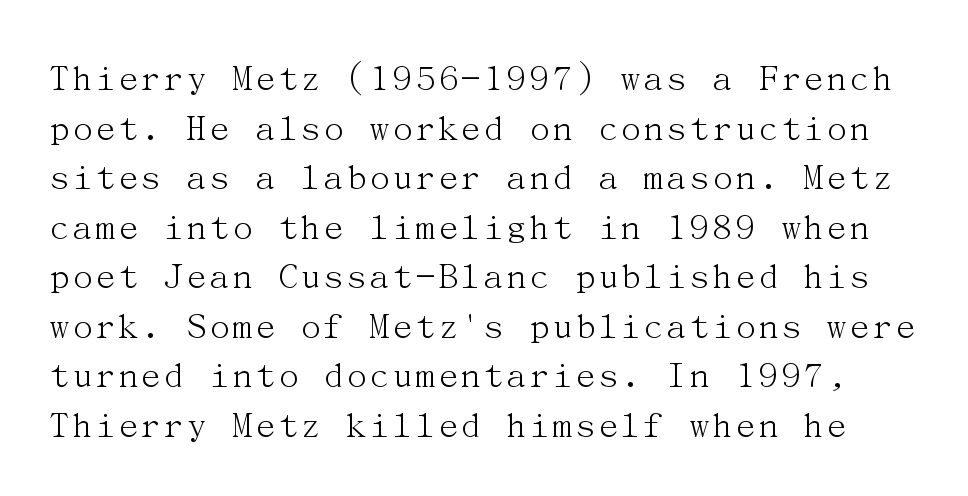
Q: Is the text bold? A: No.
Q: Is the text italic (slanted)? A: No, it is upright.
Q: Is the typeface a serif or a sans-serif typeface? A: Serif.
Q: Is the text underlined? A: No.
Q: Is the spacing between letters normal or unusually wide? A: Normal.
Q: Is the spacing between lines tight, normal or loose? A: Normal.
Q: Width (condensed, normal, or wide)? A: Normal.
Q: Stroke contrast? A: Medium.
Q: x-height? A: Medium.
